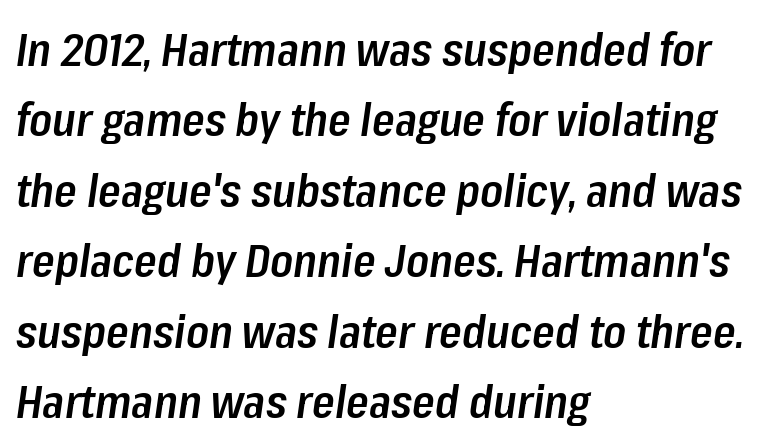
Q: Is the text bold? A: Semi-bold.
Q: Is the text italic (slanted)? A: Yes, it leans right by about 8 degrees.
Q: Is the text underlined? A: No.
Q: How is the paragraph aligned? A: Left-aligned.
Q: Is the spacing between letters normal or unusually wide? A: Normal.
Q: Is the spacing between lines tight, normal or loose? A: Normal.
Q: Width (condensed, normal, or wide)? A: Condensed.
Q: Stroke contrast? A: Low.
Q: x-height? A: Medium.
Q: Monospaced? A: No.
